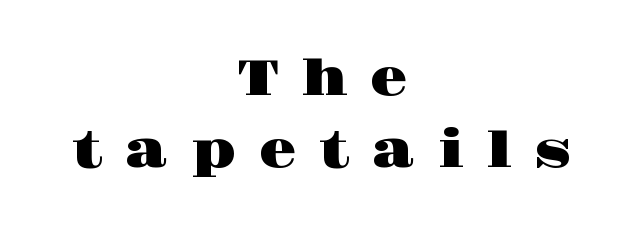
The image shows 49 px wide serif type, upright; set centered, normal line spacing (1.46x), unusually wide letter spacing (+0.46 em), not underlined; high stroke contrast and a large x-height.
